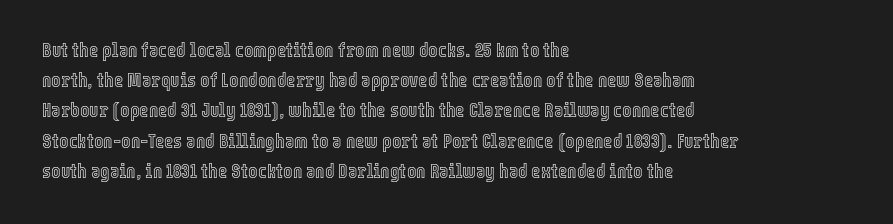
{"italic": "no", "underline": "no", "align": "left", "line_spacing": "normal", "line_spacing_ratio": 1.51, "letter_spacing": "normal", "letter_spacing_em": 0.0, "glyph_px": 20}
